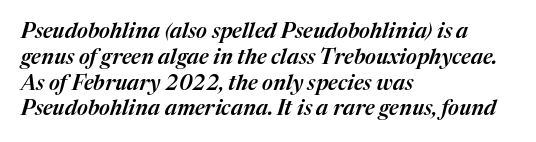
The image shows 21 px text type, italic (leaning right); set left-aligned, line spacing 1.23x, normal letter spacing, not underlined.
